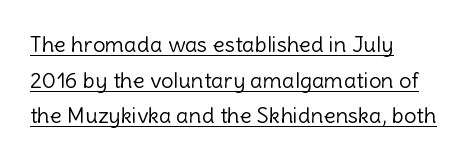
{"italic": "no", "bold": "no", "underline": "yes", "align": "left", "line_spacing": "normal", "line_spacing_ratio": 1.62, "letter_spacing": "normal", "letter_spacing_em": 0.0, "glyph_px": 22}
